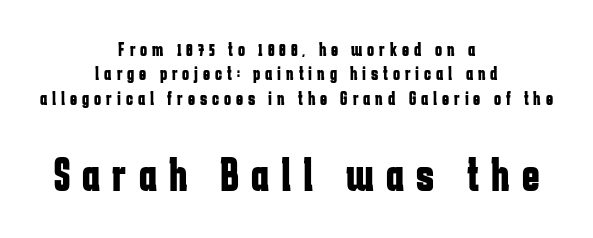
Q: Is the text bold? A: Yes.
Q: Is the text italic (slanted)? A: No, it is upright.
Q: Is the typeface a serif or a sans-serif typeface? A: Sans-serif.
Q: Is the text underlined? A: No.
Q: How is the paragraph aligned? A: Centered.
Q: Is the spacing between letters normal or unusually wide? A: Unusually wide.
Q: Is the spacing between lines tight, normal or loose? A: Normal.
Q: Which block of text is set in a larger size, the first (top) or the second (bottom)? A: The second (bottom) one.
Q: Width (condensed, normal, or wide)? A: Condensed.
Q: Stroke contrast? A: Low.
Q: x-height? A: Medium.
Q: Monospaced? A: No.
